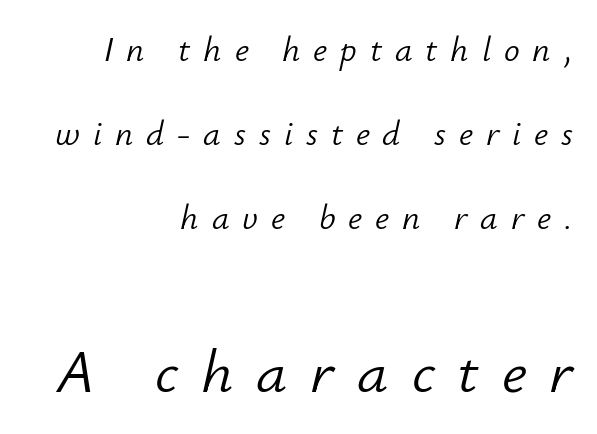
{"italic": "yes", "lean": "right", "slant_degrees": 12, "bold": "no", "weight": "light", "width": "normal", "stroke_contrast": "low", "x_height": "small", "monospaced": "no", "underline": "no", "align": "right", "line_spacing": "loose", "line_spacing_ratio": 2.4, "letter_spacing": "wide", "letter_spacing_em": 0.37, "larger_block": "second", "size_ratio": 1.77, "glyph_px": 62}
